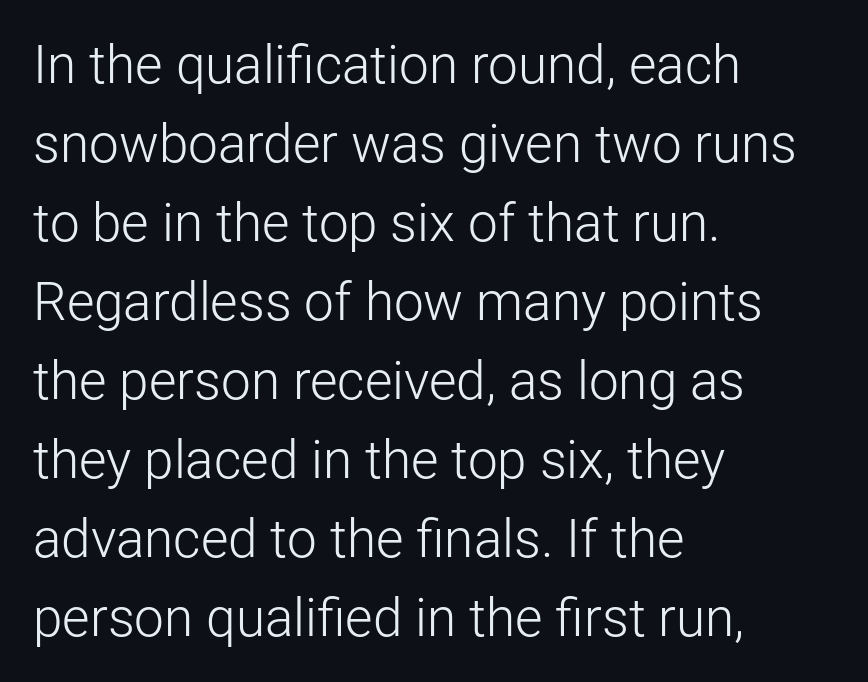
Q: Is the text bold? A: No.
Q: Is the text italic (slanted)? A: No, it is upright.
Q: Is the typeface a serif or a sans-serif typeface? A: Sans-serif.
Q: Is the text underlined? A: No.
Q: How is the paragraph aligned? A: Left-aligned.
Q: Is the spacing between letters normal or unusually wide? A: Normal.
Q: Is the spacing between lines tight, normal or loose? A: Normal.
Q: Width (condensed, normal, or wide)? A: Normal.
Q: Stroke contrast? A: Low.
Q: x-height? A: Medium.
Q: Monospaced? A: No.
